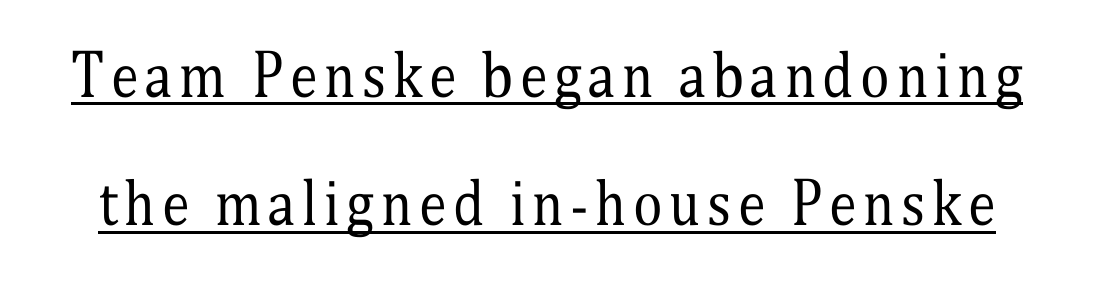
{"serif": "yes", "italic": "no", "bold": "no", "weight": "regular", "width": "condensed", "stroke_contrast": "medium", "x_height": "medium", "monospaced": "no", "underline": "yes", "line_spacing": "loose", "line_spacing_ratio": 2.29, "glyph_px": 56}
